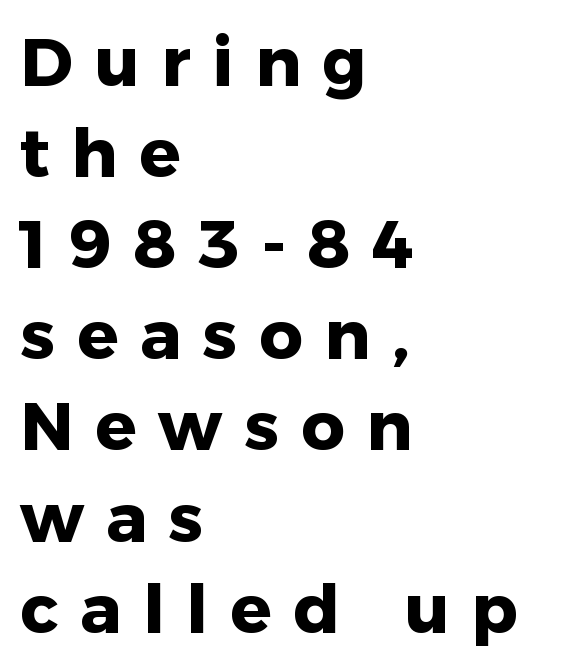
Plenty of ink on the page — the face is bold. I'd call this a sans setting — the letters go barefoot. The letters stand straight up with perfectly vertical stems. You could not count columns in this text — the font is proportionally spaced. A typesetter would call this heavily tracked-out type. The passage shown is not underscored anywhere.
